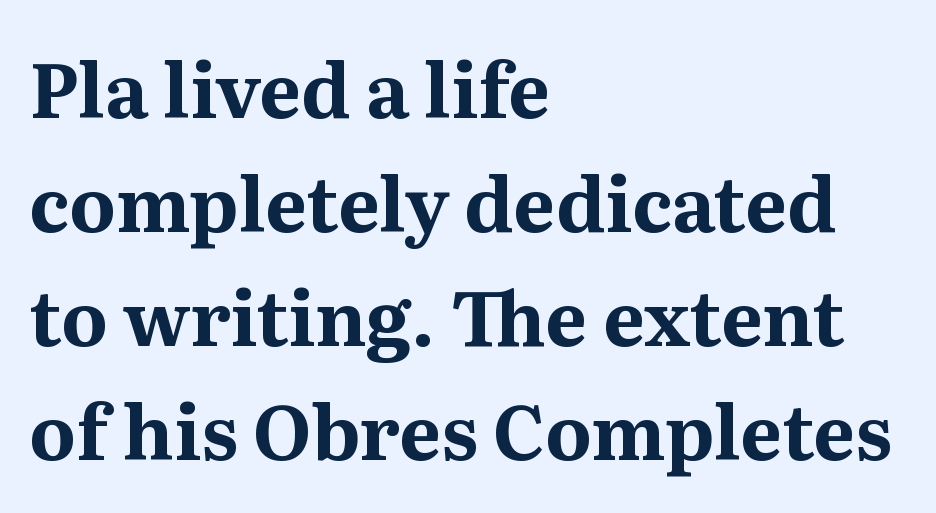
The setting favours the left margin, as ordinary paragraphs usually do. The face used here is rendered with its standard letterfit. Check under the words: just untouched page. Posture: straight, roman, zero tilt.
